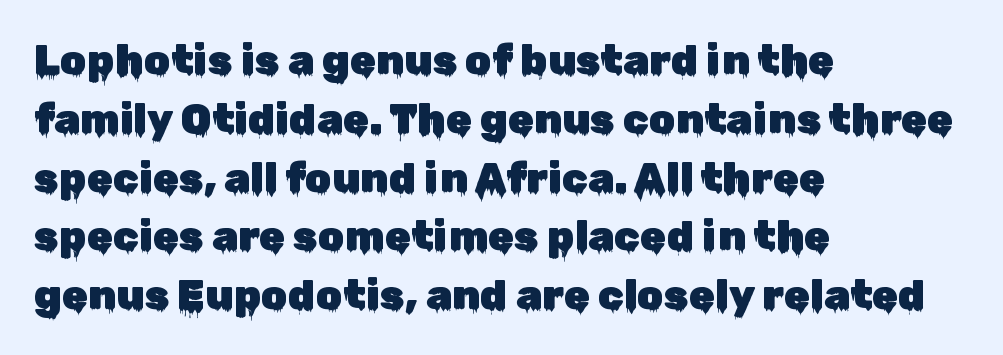
Notice how the passage keeps a crisp vertical edge on the left only. Inter-character spacing is left at the font's built-in metrics. Every character sits straight up, as roman type does. The specimen omits any rule beneath the text block's lines. Each letter keeps its own natural width here, so spacing adapts to shape. What's the leading like? Ordinary, nothing unusual.
